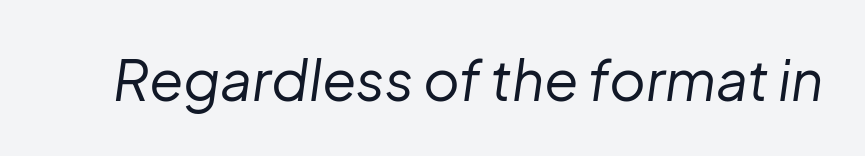
The image shows 56 px regular-weight type, italic (leaning right); set normal letter spacing, not underlined; low stroke contrast and a medium x-height.
